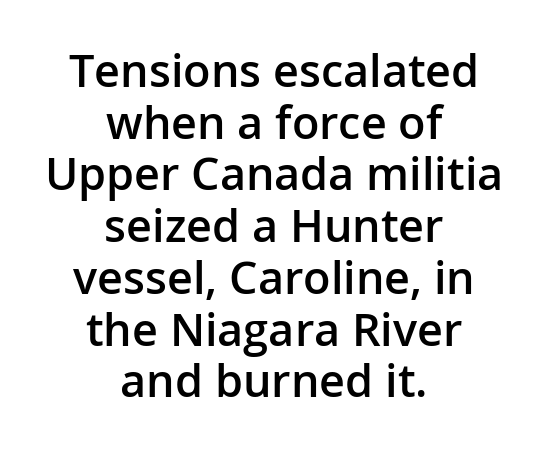
Q: Is the text bold? A: Semi-bold.
Q: Is the text italic (slanted)? A: No, it is upright.
Q: Is the typeface a serif or a sans-serif typeface? A: Sans-serif.
Q: Is the text underlined? A: No.
Q: How is the paragraph aligned? A: Centered.
Q: Is the spacing between letters normal or unusually wide? A: Normal.
Q: Is the spacing between lines tight, normal or loose? A: Tight.
Q: Width (condensed, normal, or wide)? A: Normal.
Q: Stroke contrast? A: Low.
Q: x-height? A: Medium.
Q: Monospaced? A: No.
